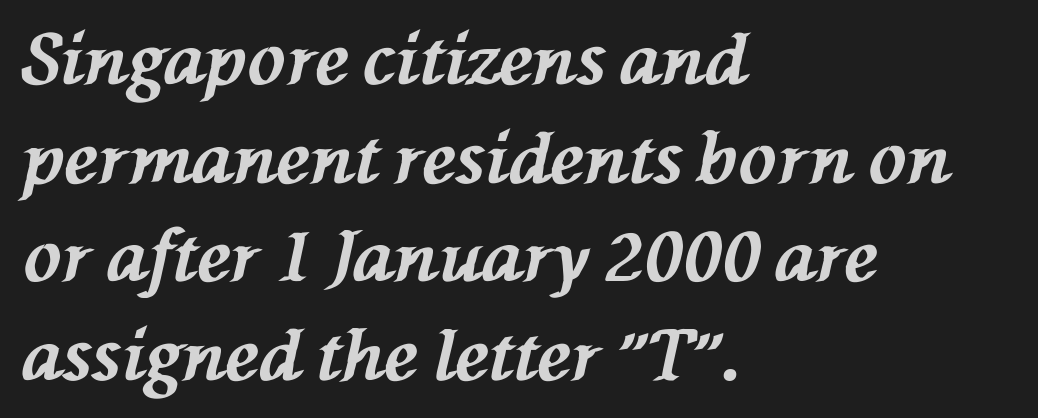
Q: Is the text bold? A: Yes.
Q: Is the text italic (slanted)? A: Yes, it leans left by about 76 degrees.
Q: Is the text underlined? A: No.
Q: How is the paragraph aligned? A: Left-aligned.
Q: Is the spacing between letters normal or unusually wide? A: Normal.
Q: Is the spacing between lines tight, normal or loose? A: Normal.
Q: Width (condensed, normal, or wide)? A: Normal.
Q: Stroke contrast? A: Medium.
Q: x-height? A: Medium.
Q: Monospaced? A: No.
